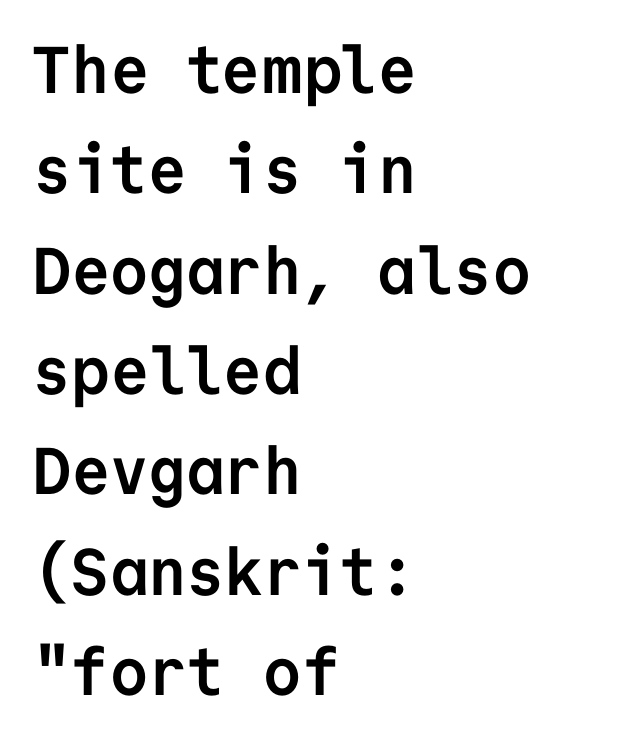
{"serif": "no", "italic": "no", "bold": "yes", "weight": "semibold", "width": "normal", "stroke_contrast": "low", "x_height": "medium", "monospaced": "yes", "underline": "no", "align": "left", "line_spacing": "normal", "line_spacing_ratio": 1.52, "letter_spacing": "normal", "letter_spacing_em": 0.0, "glyph_px": 66}
